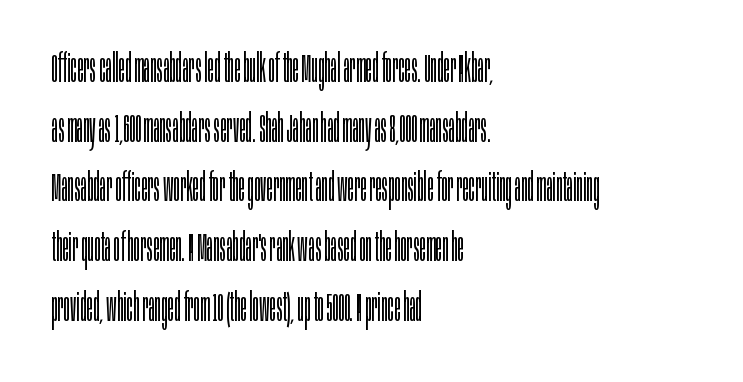
Posture: vertical. Typeset ragged right — the left edge is the straight one. A typesetter would call this proportional, since set widths differ per character. Standard letterfit; no display-style spreading of the glyphs.
